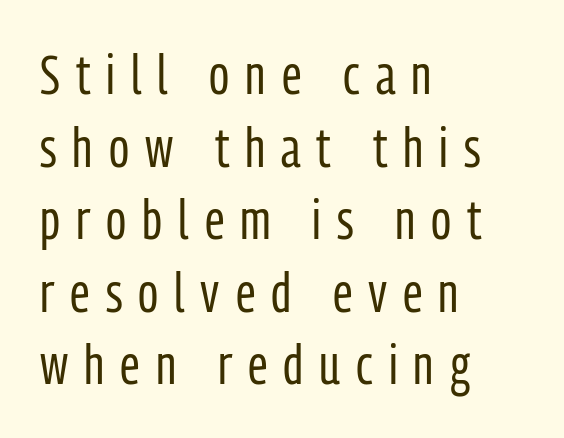
{"serif": "no", "italic": "no", "bold": "no", "weight": "regular", "width": "condensed", "stroke_contrast": "low", "x_height": "medium", "monospaced": "no", "underline": "no", "align": "left", "line_spacing": "normal", "line_spacing_ratio": 1.32, "letter_spacing": "wide", "letter_spacing_em": 0.29, "glyph_px": 55}
